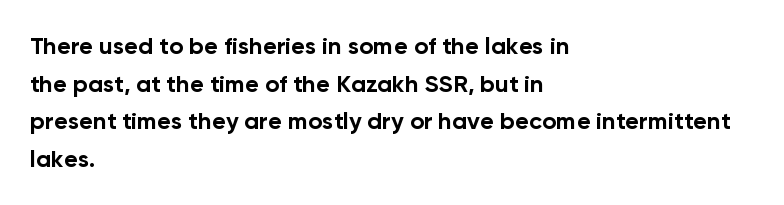
Heavy, bold letterforms. Quick note: underline off. The space between consecutive lines is moderate. This is roman type, the default non-slanted kind. The compositor pushed each line to the left boundary.
